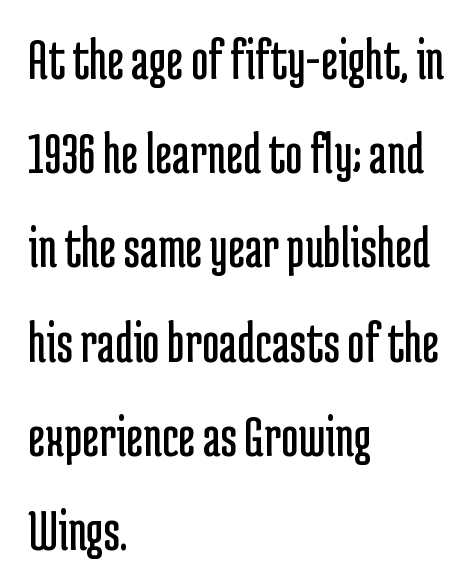
The image shows 60 px regular-weight, condensed sans-serif type, upright; set left-aligned, normal line spacing (1.57x), normal letter spacing, not underlined; low stroke contrast and a medium x-height.
